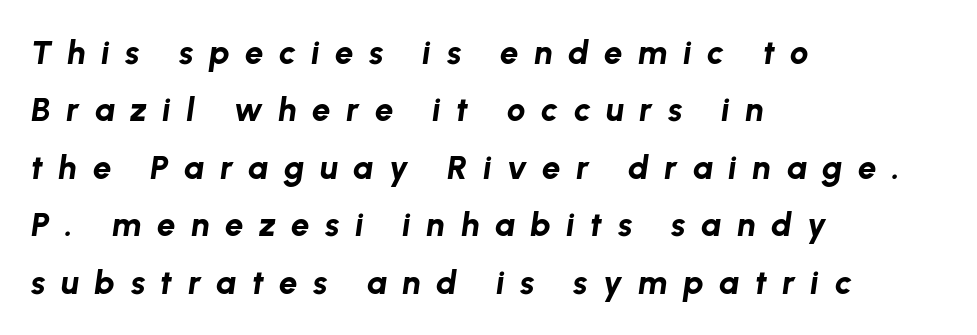
Q: Is the text bold? A: Yes.
Q: Is the text italic (slanted)? A: Yes, it leans right by about 8 degrees.
Q: Is the text underlined? A: No.
Q: How is the paragraph aligned? A: Left-aligned.
Q: Is the spacing between letters normal or unusually wide? A: Unusually wide.
Q: Width (condensed, normal, or wide)? A: Normal.
Q: Stroke contrast? A: Low.
Q: x-height? A: Medium.
Q: Monospaced? A: No.
